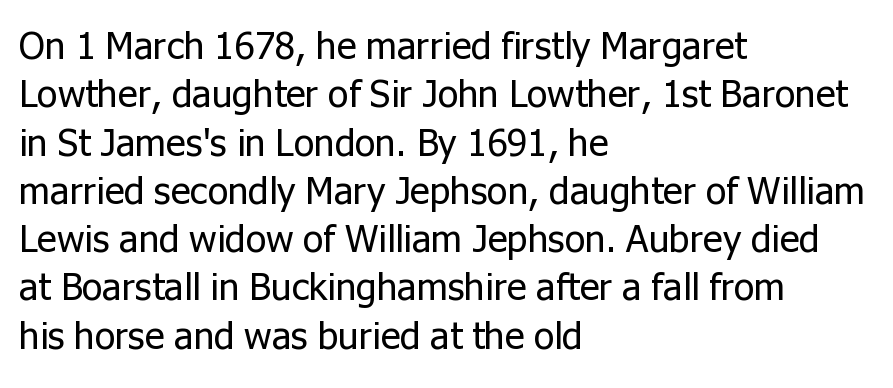
Q: Is the text bold? A: No.
Q: Is the text italic (slanted)? A: No, it is upright.
Q: Is the typeface a serif or a sans-serif typeface? A: Sans-serif.
Q: Is the text underlined? A: No.
Q: How is the paragraph aligned? A: Left-aligned.
Q: Is the spacing between letters normal or unusually wide? A: Normal.
Q: Is the spacing between lines tight, normal or loose? A: Normal.
Q: Width (condensed, normal, or wide)? A: Normal.
Q: Stroke contrast? A: Low.
Q: x-height? A: Medium.
Q: Monospaced? A: No.
